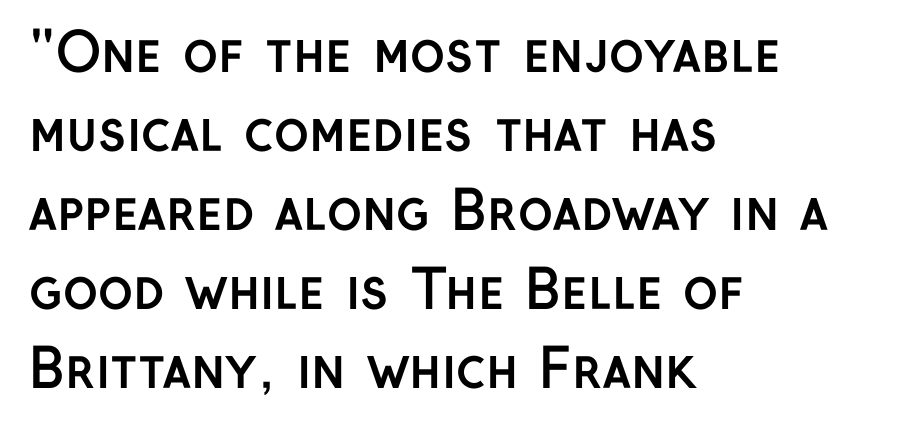
The specimen omits any rule beneath the text block's lines. Strokes here are thick enough to call this a true bold. Successive baselines arrive at the customary interval. A typesetter would label this face a sans. Notice how the stems are strictly vertical — no italics here. Each letter keeps its own natural width here, so spacing adapts to shape.
